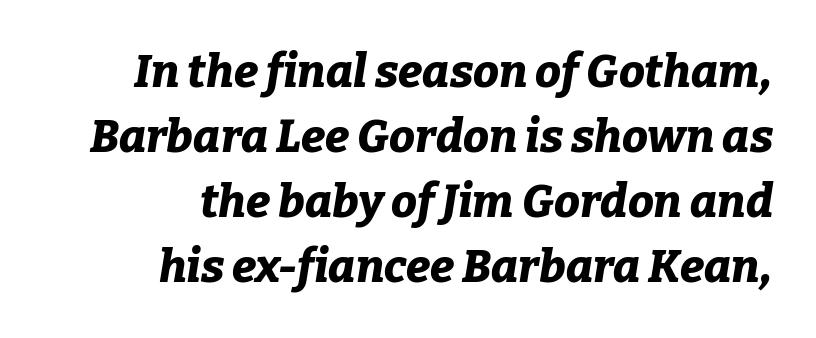
Do the characters align in a grid? No, the font is proportional. Pretty heavy lettering here — definitely bold. Here the glyphs are tracked normally, forming tight word shapes. The passage shown stacks its lines at a standard gap. The passage is arranged like a letterhead date or caption credit — flush right. Beneath every word, the page is bare.
